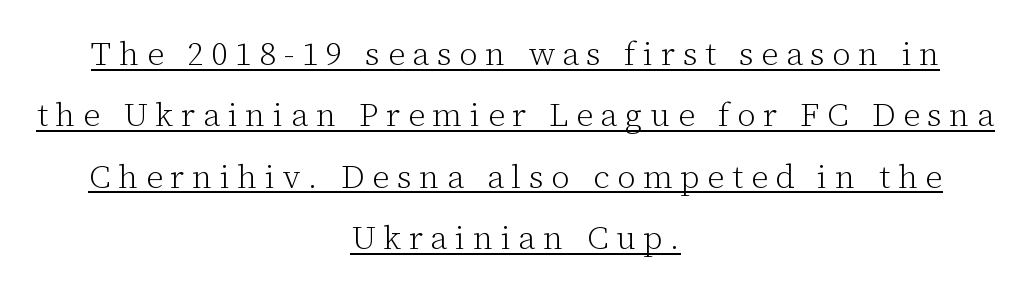
Q: Is the text bold? A: No.
Q: Is the text italic (slanted)? A: No, it is upright.
Q: Is the typeface a serif or a sans-serif typeface? A: Serif.
Q: Is the text underlined? A: Yes.
Q: How is the paragraph aligned? A: Centered.
Q: Is the spacing between letters normal or unusually wide? A: Unusually wide.
Q: Width (condensed, normal, or wide)? A: Normal.
Q: Stroke contrast? A: Low.
Q: x-height? A: Medium.
Q: Monospaced? A: No.
